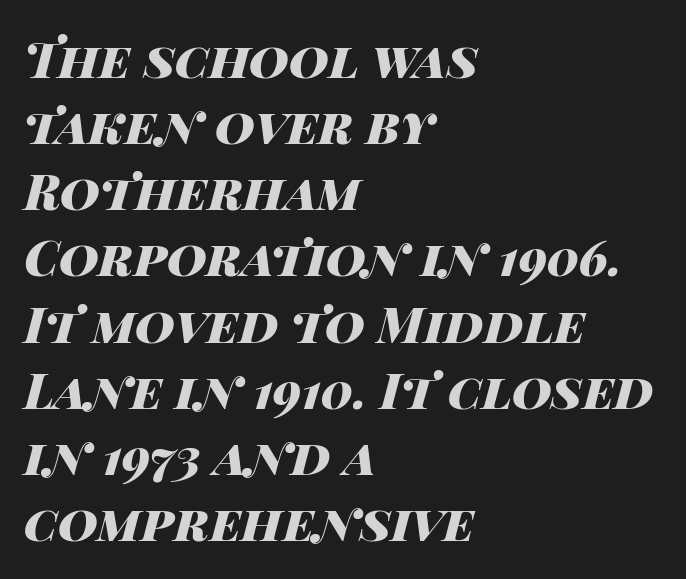
Leftover space on each line is placed entirely after the last word. Is this a fixed-width face? No — the glyphs have proportional, varying widths. A full-strength bold gives these letters their thick strokes. These lines sit exactly where default settings would place them. The horizontal fit of the characters is conventional and even.
